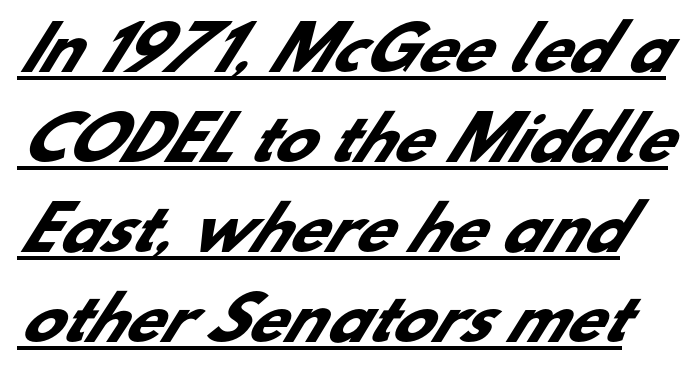
A normal amount of white space separates one row of letters from the next. These lines are rendered in a variable-pitch font. Descenders here cross a horizontal rule under the line. Unlike a traditional serif, this face leaves its strokes unadorned. On the weight axis this lands at bold, roughly 700. Is the letter spacing exaggerated? No — it looks like the ordinary default.
